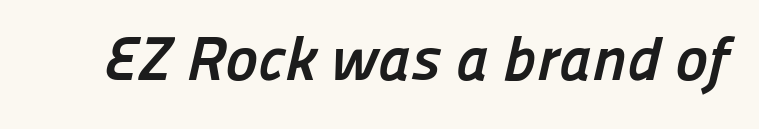
The image shows 62 px semibold sans-serif type; set normal letter spacing, not underlined; low stroke contrast and a medium x-height.
